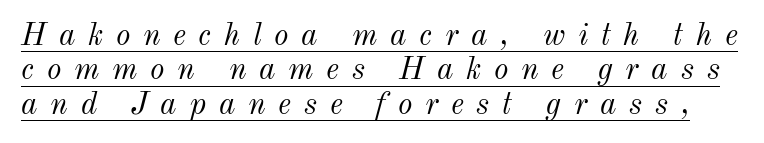
The image shows 31 px light type, italic (leaning right); set tight line spacing (1.11x), unusually wide letter spacing (+0.41 em), underlined; medium stroke contrast and a small x-height.
